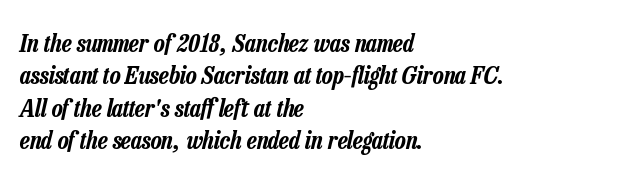
{"italic": "yes", "lean": "right", "slant_degrees": 13, "underline": "no", "align": "left", "line_spacing": "normal", "line_spacing_ratio": 1.3, "letter_spacing": "normal", "letter_spacing_em": 0.0, "glyph_px": 25}
